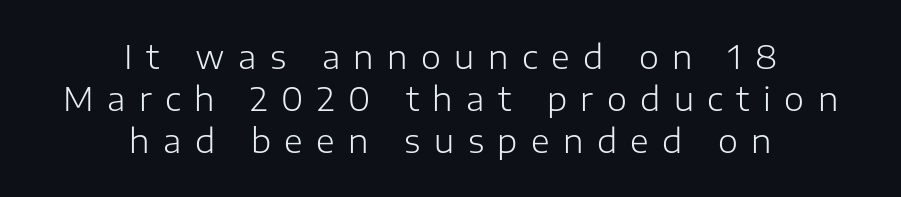
{"serif": "no", "italic": "no", "bold": "no", "weight": "light", "width": "normal", "stroke_contrast": "low", "x_height": "medium", "monospaced": "no", "underline": "no", "align": "center", "line_spacing": "normal", "line_spacing_ratio": 1.31, "letter_spacing": "wide", "letter_spacing_em": 0.42, "glyph_px": 32}
